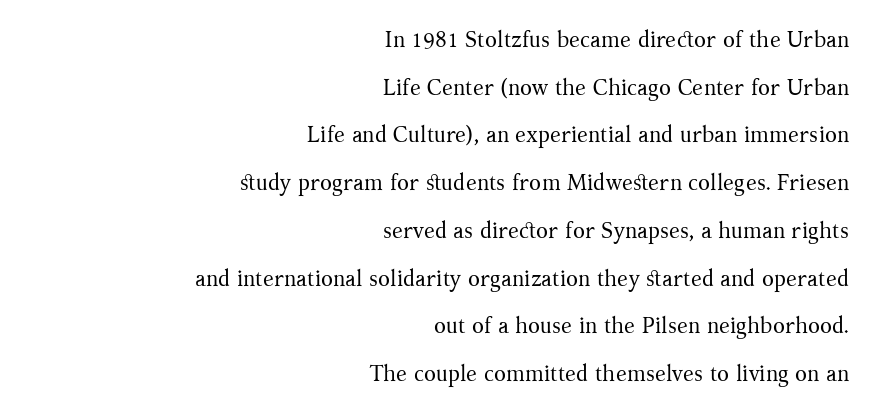
Q: Is the text bold? A: No.
Q: Is the text italic (slanted)? A: No, it is upright.
Q: Is the text underlined? A: No.
Q: How is the paragraph aligned? A: Right-aligned.
Q: Is the spacing between letters normal or unusually wide? A: Normal.
Q: Is the spacing between lines tight, normal or loose? A: Loose.
